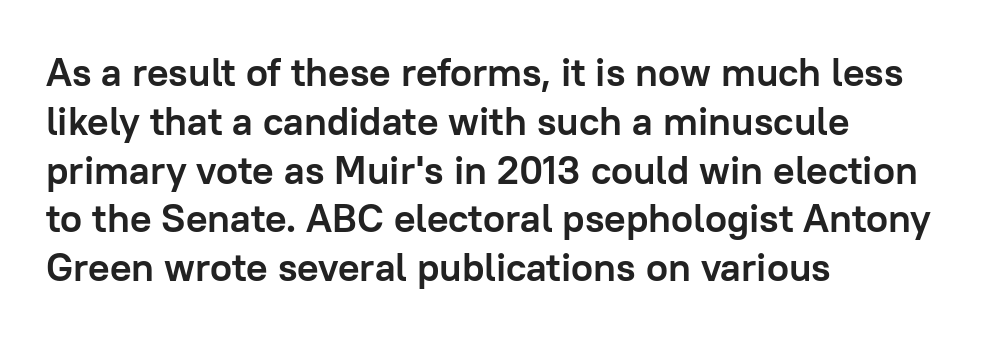
Do the characters align in a grid? No, the font is proportional. Default kerning and tracking; the words read as compact shapes. The passage shown is typeset with a sans-serif family. Pretty heavy lettering here — definitely bold.
